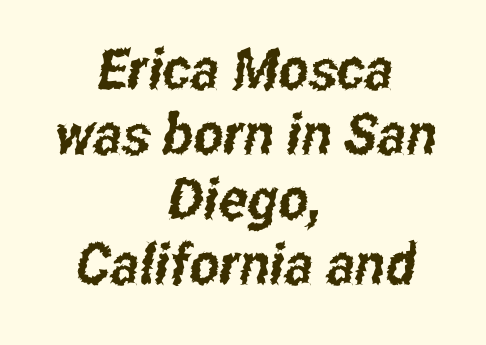
Q: Is the typeface a serif or a sans-serif typeface? A: Sans-serif.
Q: Is the text underlined? A: No.
Q: How is the paragraph aligned? A: Centered.
Q: Is the spacing between letters normal or unusually wide? A: Normal.
Q: Is the spacing between lines tight, normal or loose? A: Tight.
Q: Width (condensed, normal, or wide)? A: Condensed.
Q: Stroke contrast? A: Low.
Q: x-height? A: Medium.
Q: Monospaced? A: No.
